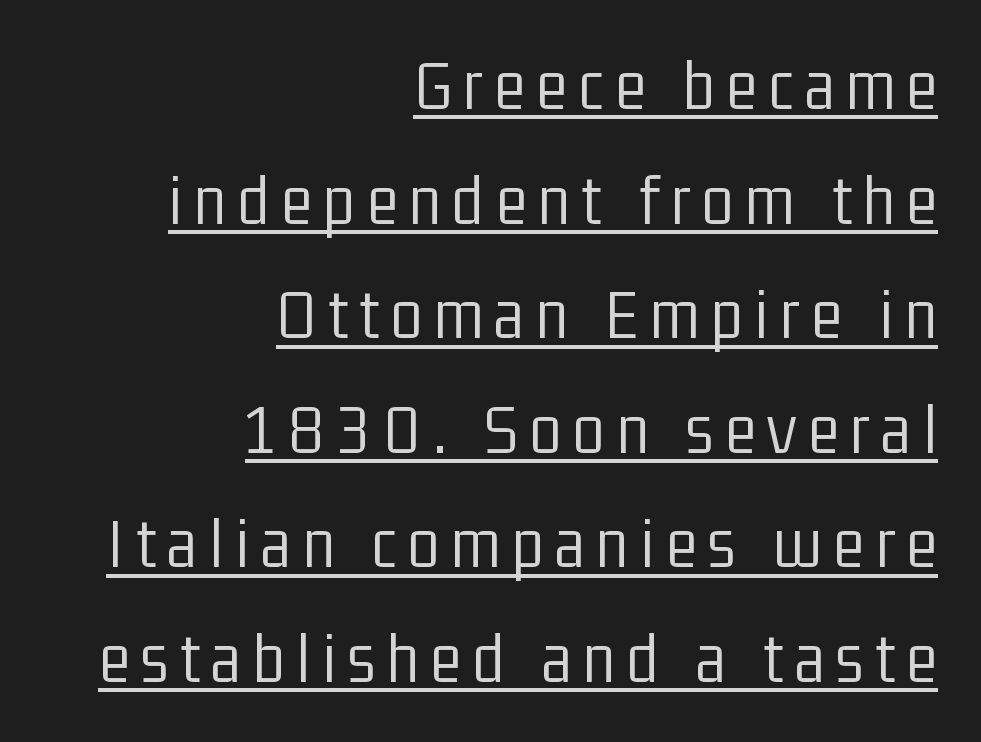
{"serif": "no", "italic": "no", "bold": "no", "weight": "light", "width": "condensed", "stroke_contrast": "low", "x_height": "medium", "monospaced": "no", "underline": "yes", "align": "right", "line_spacing": "normal", "line_spacing_ratio": 1.57, "glyph_px": 73}
